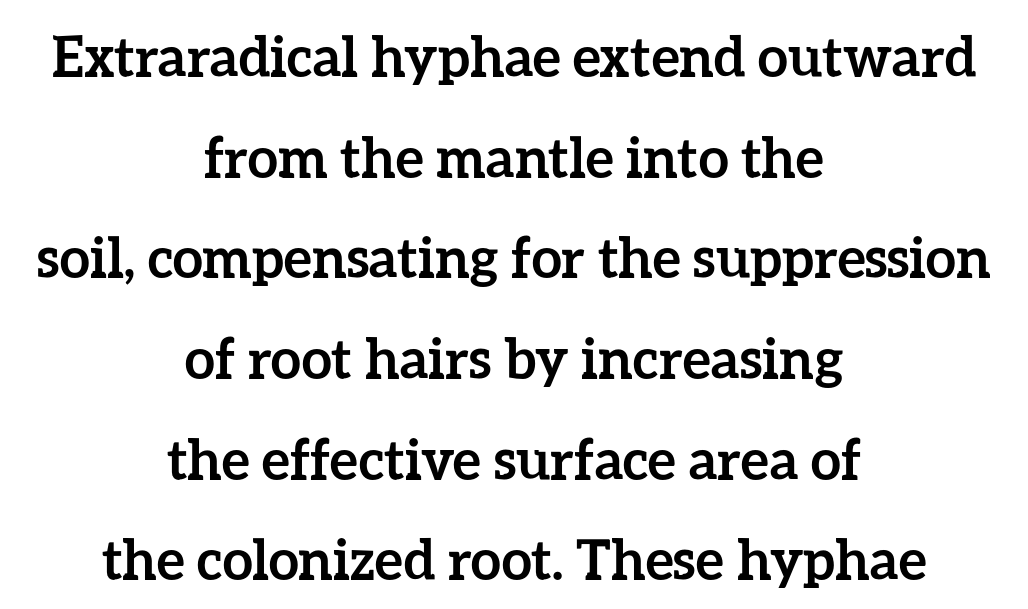
The letters are bold, with thick, heavy strokes. Does the lettering tilt? It doesn't — this is upright. The baseline area is clear. Think of a printed novel: that variable character pitch is what you see here. Alignment: centered. Each word holds together tightly as a unit, with standard inter-letter gaps.
